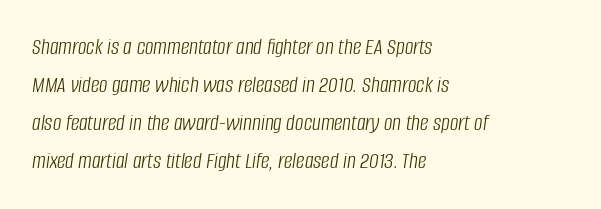
{"italic": "yes", "lean": "right", "slant_degrees": 8, "bold": "no", "underline": "no", "align": "left", "line_spacing": "normal", "line_spacing_ratio": 1.59, "letter_spacing": "normal", "letter_spacing_em": 0.0, "glyph_px": 24}
